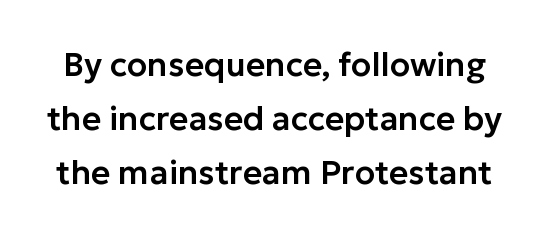
The image shows 33 px sans-serif type, upright; set normal line spacing (1.63x), normal letter spacing, not underlined; low stroke contrast and a medium x-height.
